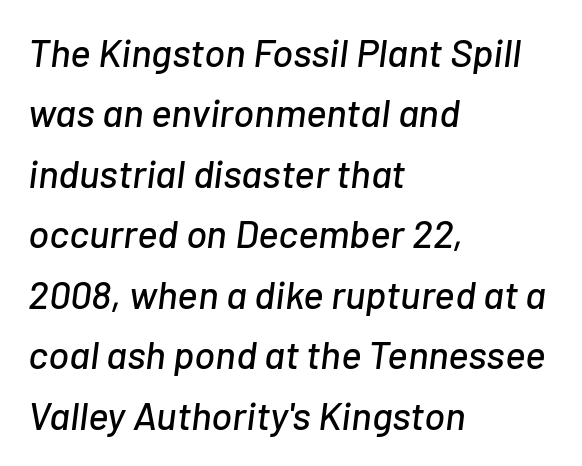
{"italic": "yes", "lean": "right", "slant_degrees": 7, "width": "normal", "stroke_contrast": "low", "x_height": "medium", "monospaced": "no", "underline": "no", "align": "left", "line_spacing": "normal", "line_spacing_ratio": 1.55, "letter_spacing": "normal", "letter_spacing_em": 0.0, "glyph_px": 39}
